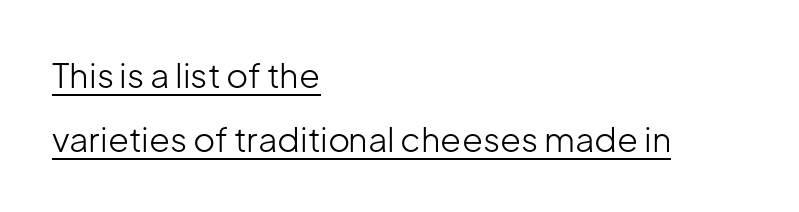
One-word summary of the alignment: left. This is roman type, the default non-slanted kind. The typesetting does not lean heavy: it is not bold. Like a heading marked for emphasis, these lines bear an underscore. The letters advance in unequal steps, a hallmark of proportional type.
